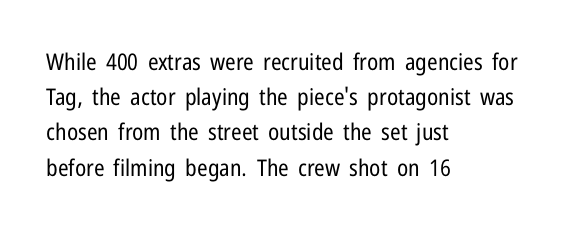
Q: Is the text bold? A: No.
Q: Is the text italic (slanted)? A: No, it is upright.
Q: Is the text underlined? A: No.
Q: How is the paragraph aligned? A: Left-aligned.
Q: Is the spacing between letters normal or unusually wide? A: Normal.
Q: Is the spacing between lines tight, normal or loose? A: Normal.
